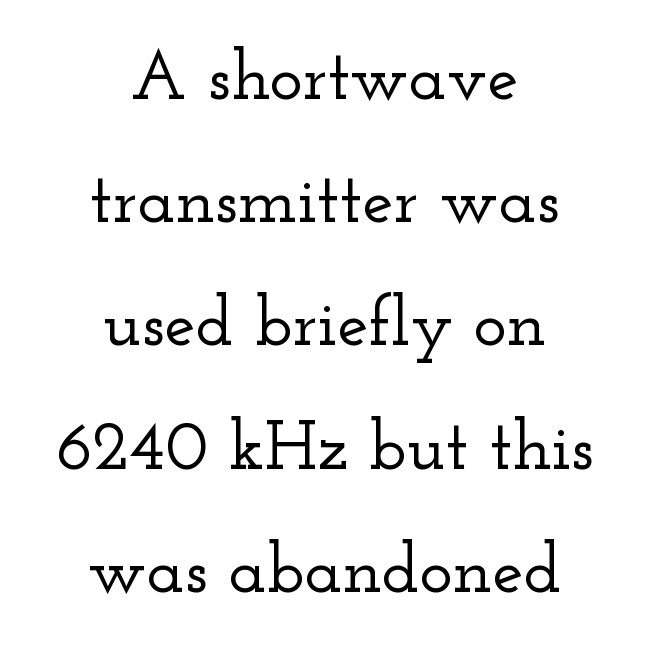
{"serif": "yes", "italic": "no", "width": "wide", "stroke_contrast": "low", "x_height": "small", "monospaced": "no", "underline": "no", "align": "center", "line_spacing_ratio": 1.76, "letter_spacing": "normal", "letter_spacing_em": 0.0, "glyph_px": 70}
